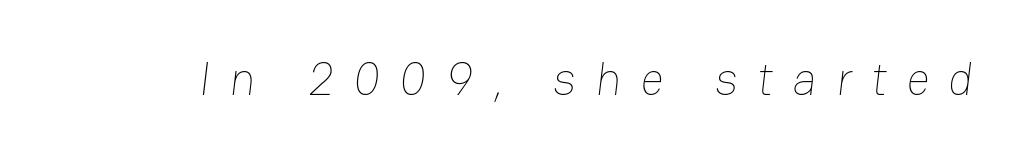
The image shows 46 px thin type; set unusually wide letter spacing (+0.42 em), not underlined; low stroke contrast and a medium x-height.
